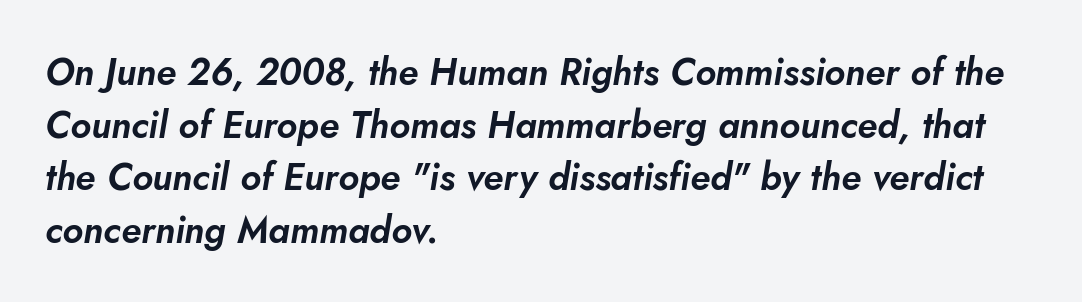
Q: Is the text italic (slanted)? A: Yes, it leans right by about 5 degrees.
Q: Is the text underlined? A: No.
Q: How is the paragraph aligned? A: Left-aligned.
Q: Is the spacing between letters normal or unusually wide? A: Normal.
Q: Is the spacing between lines tight, normal or loose? A: Normal.
Q: Width (condensed, normal, or wide)? A: Normal.
Q: Stroke contrast? A: Low.
Q: x-height? A: Small.
Q: Monospaced? A: No.
